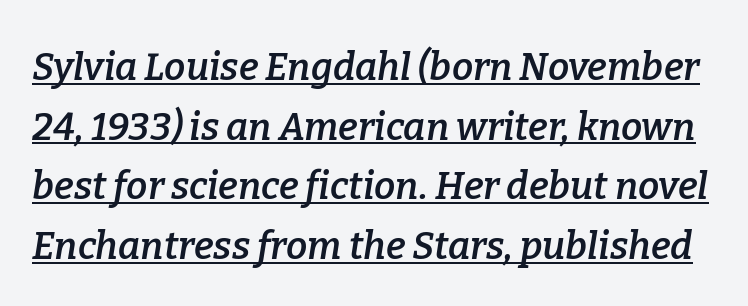
{"serif": "yes", "italic": "yes", "lean": "right", "slant_degrees": 9, "bold": "semi", "weight": "semibold", "width": "normal", "stroke_contrast": "low", "x_height": "medium", "monospaced": "no", "underline": "yes", "line_spacing": "normal", "line_spacing_ratio": 1.57, "letter_spacing": "normal", "letter_spacing_em": 0.0, "glyph_px": 38}
